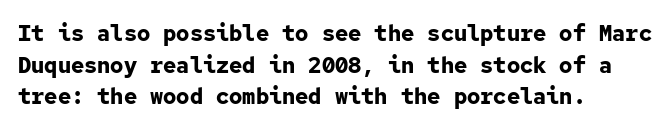
Q: Is the text bold? A: Yes.
Q: Is the text italic (slanted)? A: No, it is upright.
Q: Is the text underlined? A: No.
Q: How is the paragraph aligned? A: Left-aligned.
Q: Is the spacing between letters normal or unusually wide? A: Normal.
Q: Is the spacing between lines tight, normal or loose? A: Normal.
